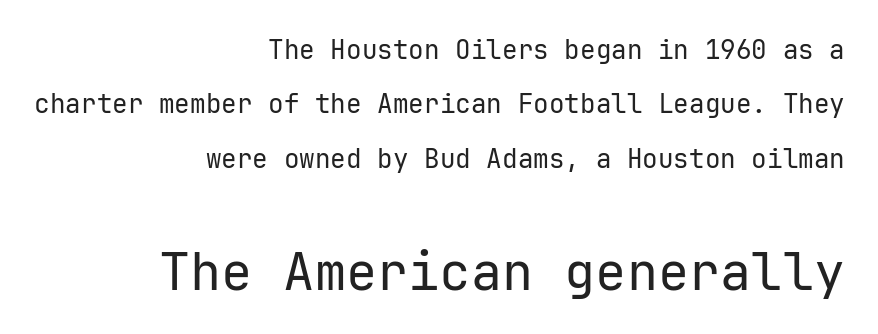
The image shows 52 px regular-weight sans-serif type, upright, monospaced; set right-aligned, loose line spacing (2.09x), normal letter spacing, not underlined; the second (bottom) block is 2.0x larger; low stroke contrast and a medium x-height.
